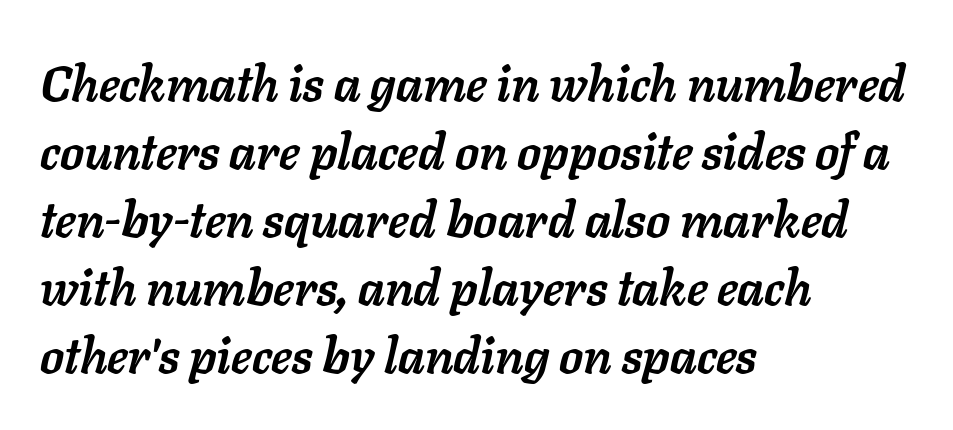
Q: Is the text bold? A: Yes.
Q: Is the text italic (slanted)? A: Yes, it leans right by about 11 degrees.
Q: Is the text underlined? A: No.
Q: How is the paragraph aligned? A: Left-aligned.
Q: Is the spacing between letters normal or unusually wide? A: Normal.
Q: Is the spacing between lines tight, normal or loose? A: Normal.
Q: Width (condensed, normal, or wide)? A: Normal.
Q: Stroke contrast? A: Low.
Q: x-height? A: Medium.
Q: Monospaced? A: No.
